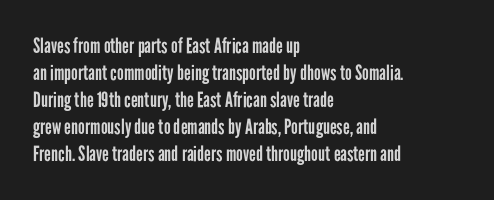
These lines keep a tight, regular rhythm from letter to letter. The rows are spaced the way most documents space them. Nothing heavy about these letters — not bold at all. A roman cut, with each character standing at attention. Check under the words: just untouched page. All the whitespace from short lines collects on the right.
